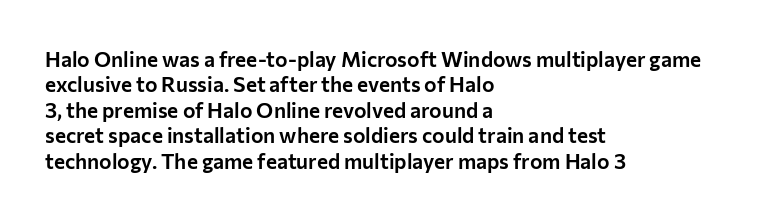
{"italic": "no", "underline": "no", "align": "left", "line_spacing_ratio": 1.21, "letter_spacing": "normal", "letter_spacing_em": 0.0, "glyph_px": 21}
